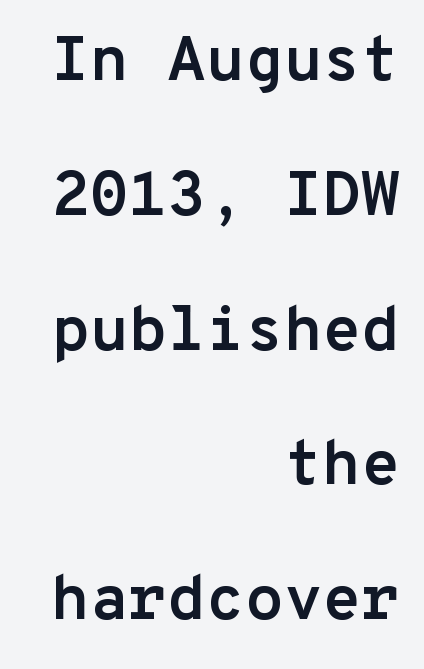
Letterform terminals end flat and unadorned throughout the passage. Students, this is bold: see how much ink each stroke carries. Note the uniform advance width — an 'i' takes as much space as an 'm'. The area under the type is left untouched. A flush-right, rag-left setting is used for this passage. The leading is generous, giving the passage an open texture.
